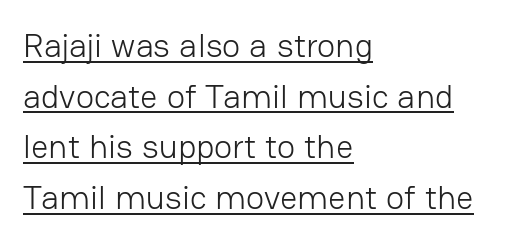
{"serif": "no", "italic": "no", "bold": "no", "weight": "light", "width": "normal", "stroke_contrast": "low", "x_height": "medium", "monospaced": "no", "underline": "yes", "align": "left", "line_spacing": "normal", "line_spacing_ratio": 1.49, "letter_spacing": "normal", "letter_spacing_em": 0.0, "glyph_px": 34}
